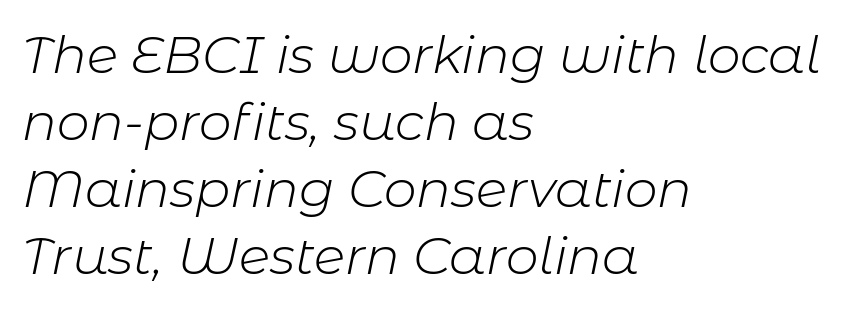
The image shows 52 px light type, italic (leaning right); set left-aligned, normal line spacing (1.29x), normal letter spacing, not underlined; low stroke contrast and a medium x-height.
